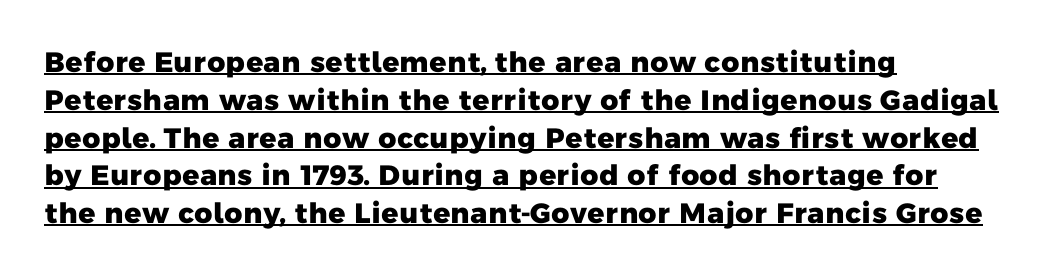
{"serif": "no", "bold": "yes", "weight": "heavy", "width": "normal", "stroke_contrast": "low", "x_height": "medium", "monospaced": "no", "underline": "yes", "align": "left", "line_spacing": "normal", "line_spacing_ratio": 1.35, "letter_spacing": "normal", "letter_spacing_em": 0.0, "glyph_px": 28}
